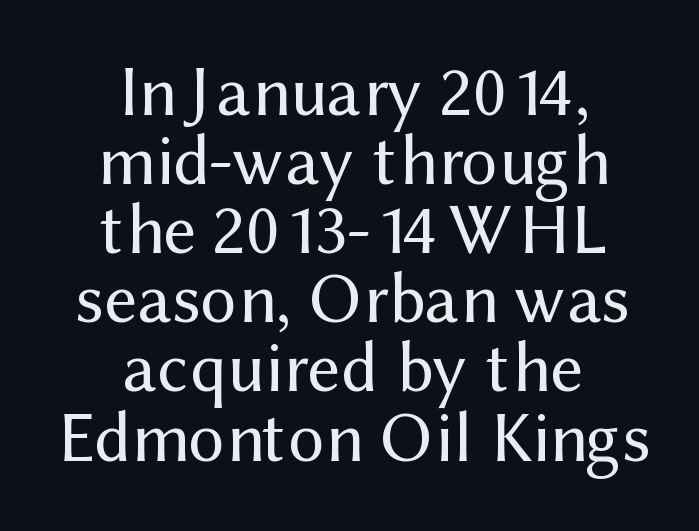
{"serif": "no", "italic": "no", "bold": "no", "weight": "regular", "width": "normal", "stroke_contrast": "medium", "x_height": "medium", "monospaced": "no", "underline": "no", "align": "center", "line_spacing": "tight", "line_spacing_ratio": 0.96, "letter_spacing": "normal", "letter_spacing_em": 0.0, "glyph_px": 72}
